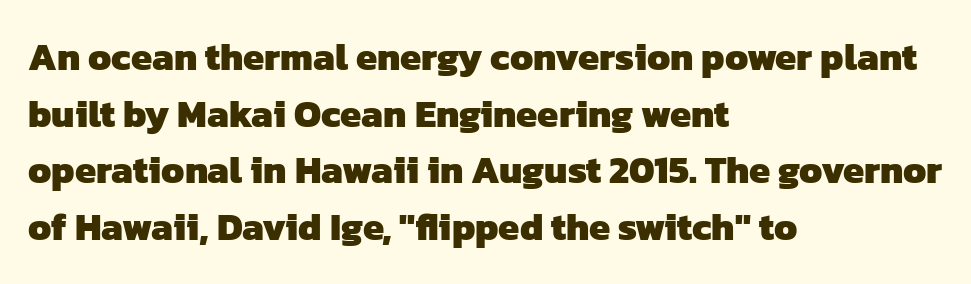
Q: Is the text bold? A: Yes.
Q: Is the typeface a serif or a sans-serif typeface? A: Sans-serif.
Q: Is the text underlined? A: No.
Q: How is the paragraph aligned? A: Left-aligned.
Q: Is the spacing between letters normal or unusually wide? A: Normal.
Q: Is the spacing between lines tight, normal or loose? A: Normal.
Q: Width (condensed, normal, or wide)? A: Normal.
Q: Stroke contrast? A: Low.
Q: x-height? A: Medium.
Q: Monospaced? A: No.
